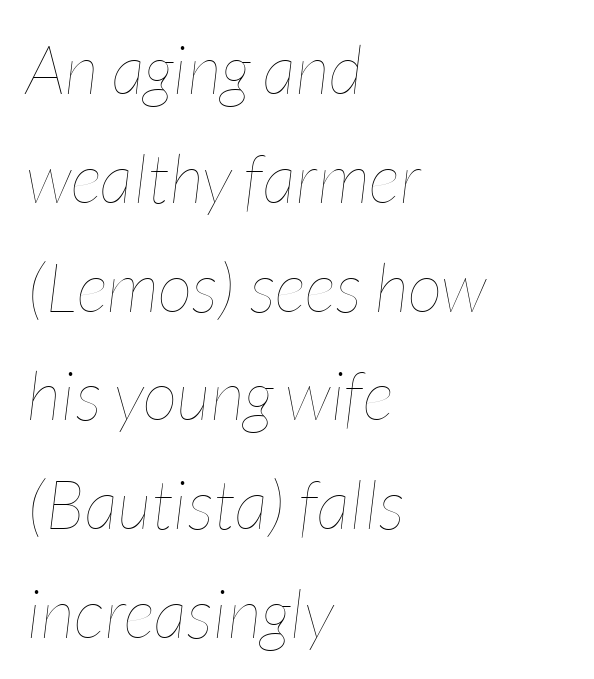
The image shows 68 px thin, condensed type, italic (leaning right); set left-aligned, normal line spacing (1.6x), normal letter spacing, not underlined; low stroke contrast and a medium x-height.
